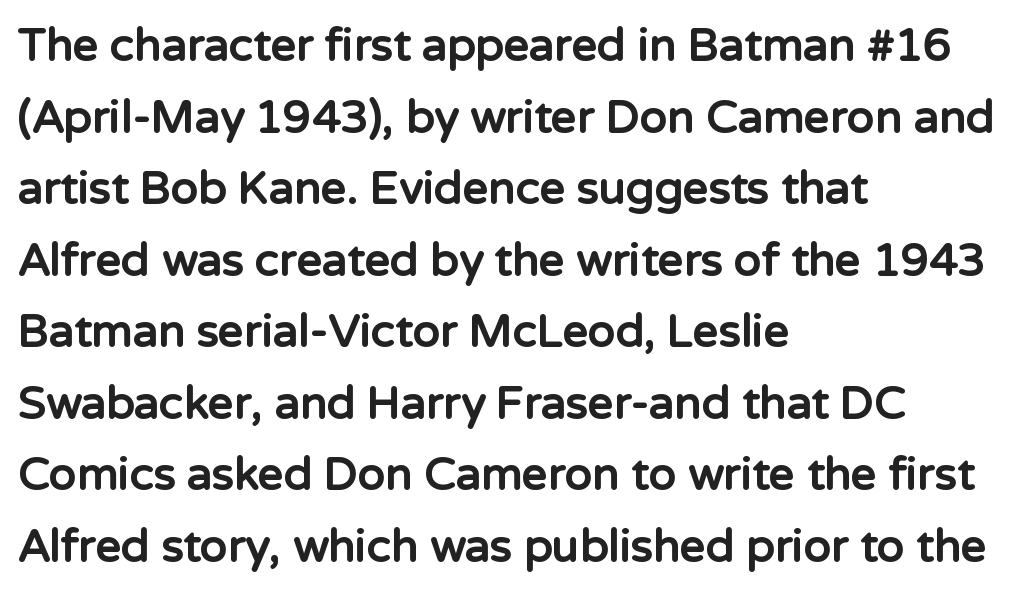
The image shows 45 px bold sans-serif type, upright; set left-aligned, normal line spacing (1.59x), normal letter spacing, not underlined; low stroke contrast and a medium x-height.
